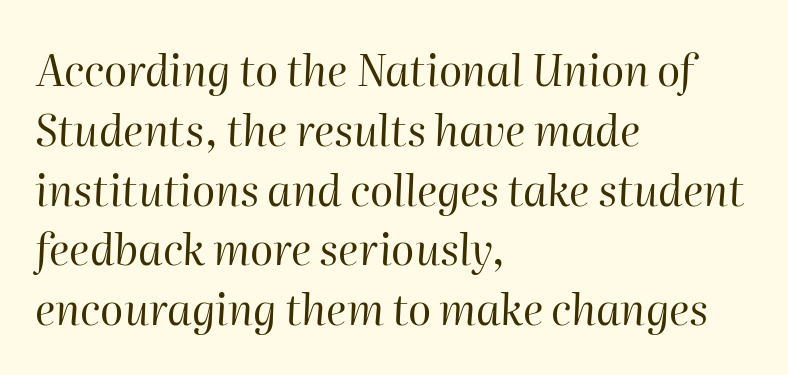
Q: Is the text bold? A: No.
Q: Is the text italic (slanted)? A: Yes, it leans right by about 2 degrees.
Q: Is the text underlined? A: No.
Q: How is the paragraph aligned? A: Left-aligned.
Q: Is the spacing between letters normal or unusually wide? A: Normal.
Q: Is the spacing between lines tight, normal or loose? A: Normal.
Q: Width (condensed, normal, or wide)? A: Normal.
Q: Stroke contrast? A: High.
Q: x-height? A: Medium.
Q: Monospaced? A: No.
